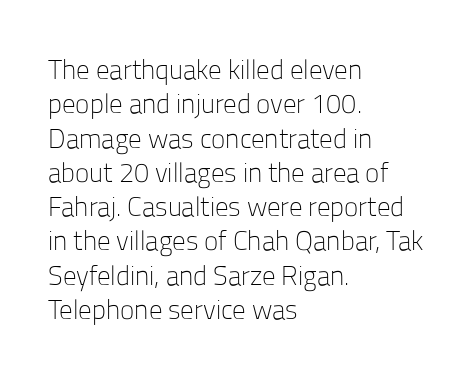
{"italic": "no", "bold": "no", "underline": "no", "align": "left", "line_spacing": "normal", "line_spacing_ratio": 1.27, "letter_spacing": "normal", "letter_spacing_em": 0.0, "glyph_px": 27}
